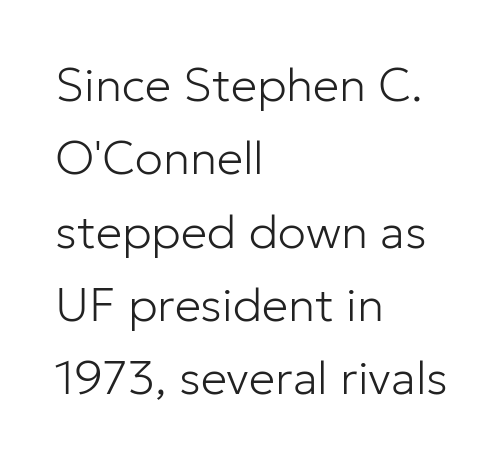
Q: Is the text bold? A: No.
Q: Is the text italic (slanted)? A: No, it is upright.
Q: Is the typeface a serif or a sans-serif typeface? A: Sans-serif.
Q: Is the text underlined? A: No.
Q: How is the paragraph aligned? A: Left-aligned.
Q: Is the spacing between letters normal or unusually wide? A: Normal.
Q: Is the spacing between lines tight, normal or loose? A: Normal.
Q: Width (condensed, normal, or wide)? A: Normal.
Q: Stroke contrast? A: Low.
Q: x-height? A: Medium.
Q: Monospaced? A: No.
